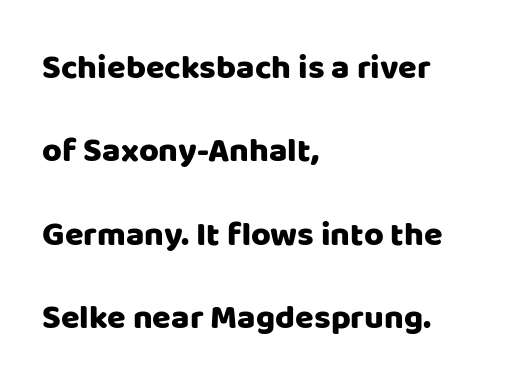
Q: Is the text italic (slanted)? A: No, it is upright.
Q: Is the typeface a serif or a sans-serif typeface? A: Sans-serif.
Q: Is the text underlined? A: No.
Q: How is the paragraph aligned? A: Left-aligned.
Q: Is the spacing between letters normal or unusually wide? A: Normal.
Q: Is the spacing between lines tight, normal or loose? A: Loose.
Q: Width (condensed, normal, or wide)? A: Normal.
Q: Stroke contrast? A: Low.
Q: x-height? A: Large.
Q: Monospaced? A: No.
